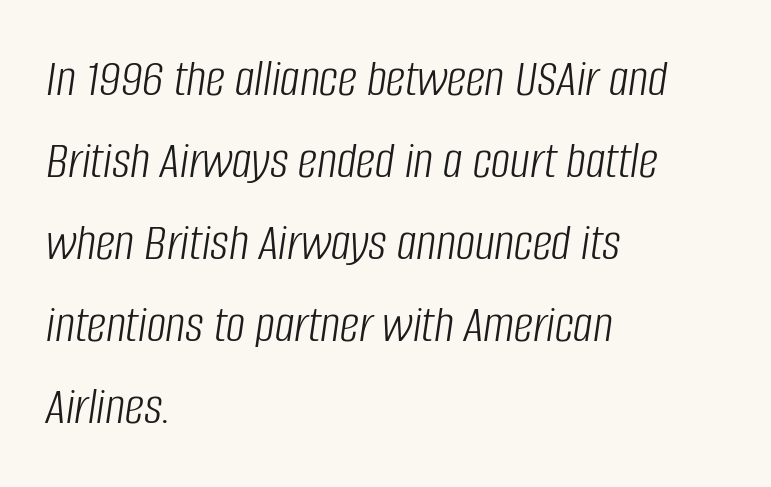
The lettering tilts uniformly, giving the passage an italic look. The passage shown is typed in a proportional face where columns would drift. Alignment: flush left. Tracking value appears to be zero — textbook default spacing. Evenly set lines give the paragraph a standard silhouette. Stems here are at most as thick as an everyday book face.
